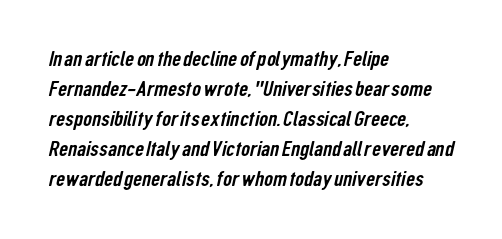
Q: Is the text underlined? A: No.
Q: How is the paragraph aligned? A: Left-aligned.
Q: Is the spacing between letters normal or unusually wide? A: Normal.
Q: Is the spacing between lines tight, normal or loose? A: Normal.
